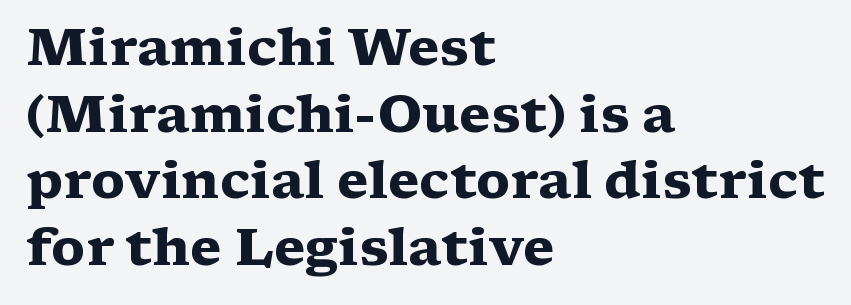
Q: Is the text bold? A: Yes.
Q: Is the text italic (slanted)? A: No, it is upright.
Q: Is the typeface a serif or a sans-serif typeface? A: Serif.
Q: Is the text underlined? A: No.
Q: How is the paragraph aligned? A: Left-aligned.
Q: Is the spacing between letters normal or unusually wide? A: Normal.
Q: Is the spacing between lines tight, normal or loose? A: Normal.
Q: Width (condensed, normal, or wide)? A: Wide.
Q: Stroke contrast? A: Medium.
Q: x-height? A: Medium.
Q: Monospaced? A: No.
